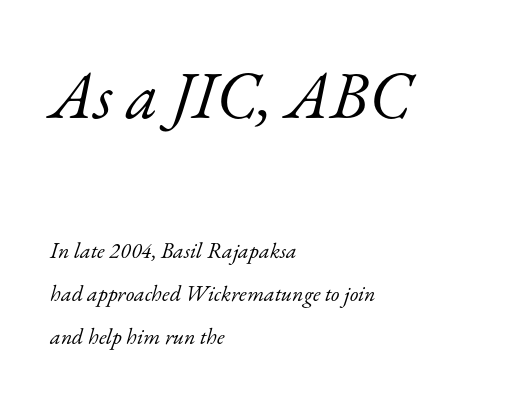
{"serif": "yes", "italic": "yes", "lean": "right", "slant_degrees": 17, "bold": "no", "weight": "light", "width": "normal", "stroke_contrast": "low", "x_height": "small", "monospaced": "no", "underline": "no", "align": "left", "line_spacing": "loose", "line_spacing_ratio": 1.96, "letter_spacing": "normal", "letter_spacing_em": 0.0, "larger_block": "first", "size_ratio": 3.05, "glyph_px": 67}
